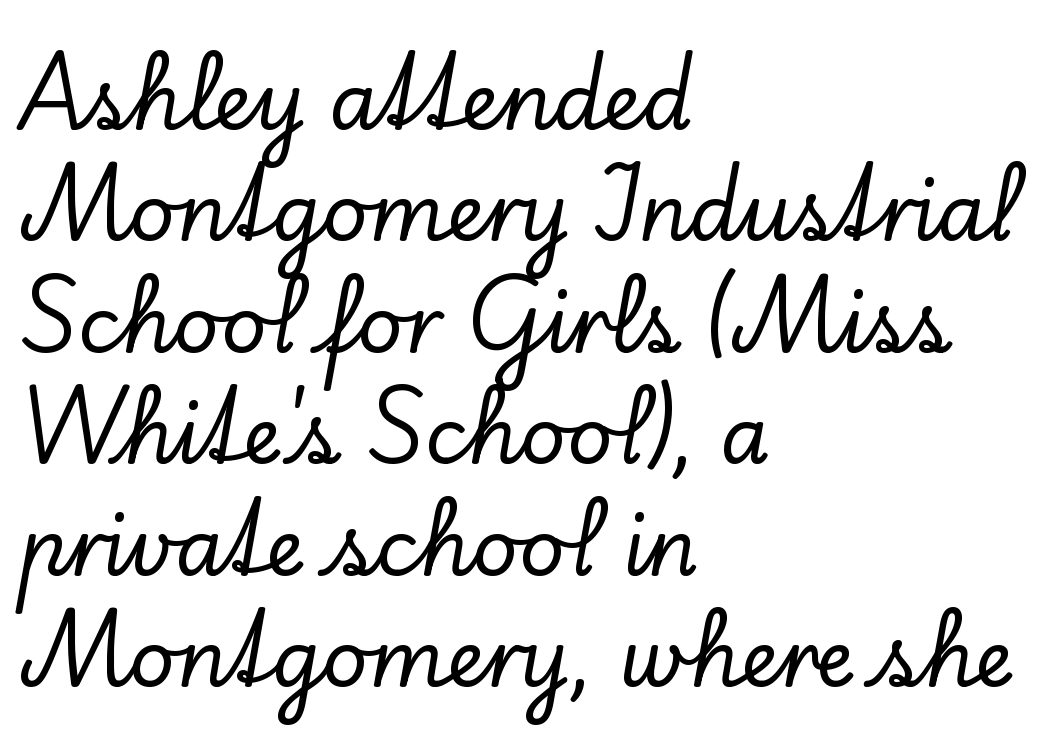
Q: Is the text italic (slanted)? A: Yes.
Q: Is the typeface a serif or a sans-serif typeface? A: Serif.
Q: Is the text underlined? A: No.
Q: How is the paragraph aligned? A: Left-aligned.
Q: Is the spacing between letters normal or unusually wide? A: Normal.
Q: Is the spacing between lines tight, normal or loose? A: Normal.
Q: Width (condensed, normal, or wide)? A: Normal.
Q: Stroke contrast? A: Low.
Q: x-height? A: Small.
Q: Monospaced? A: No.
